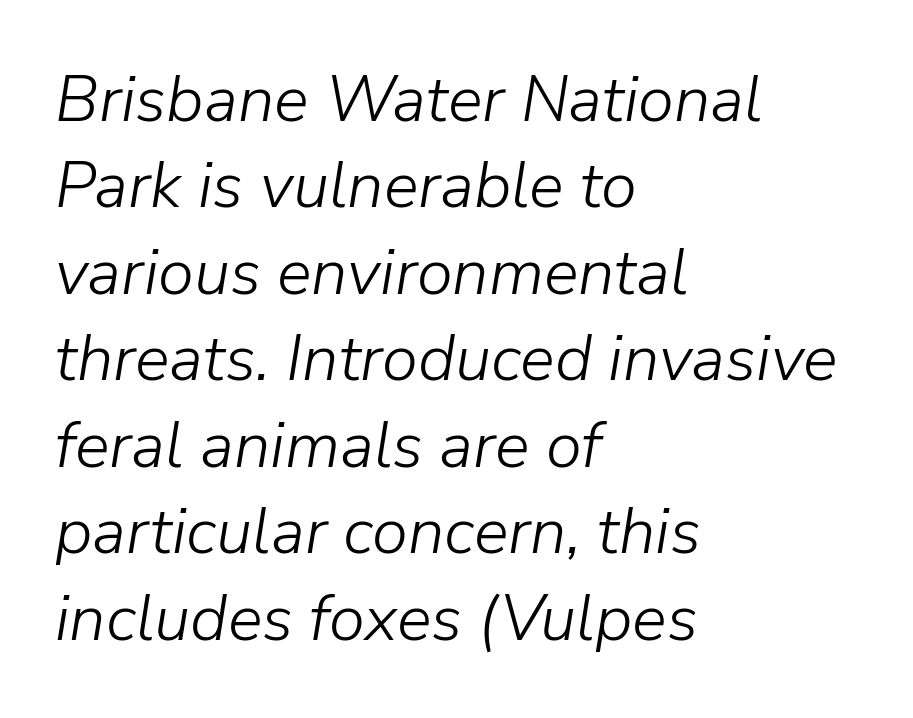
Compared with ordinary roman type, these characters are visibly tilted. The space directly below the letters is spotless. Proportional: the letters do not fall into vertical columns. The block of text has a typical density, with ordinary space between rows.
